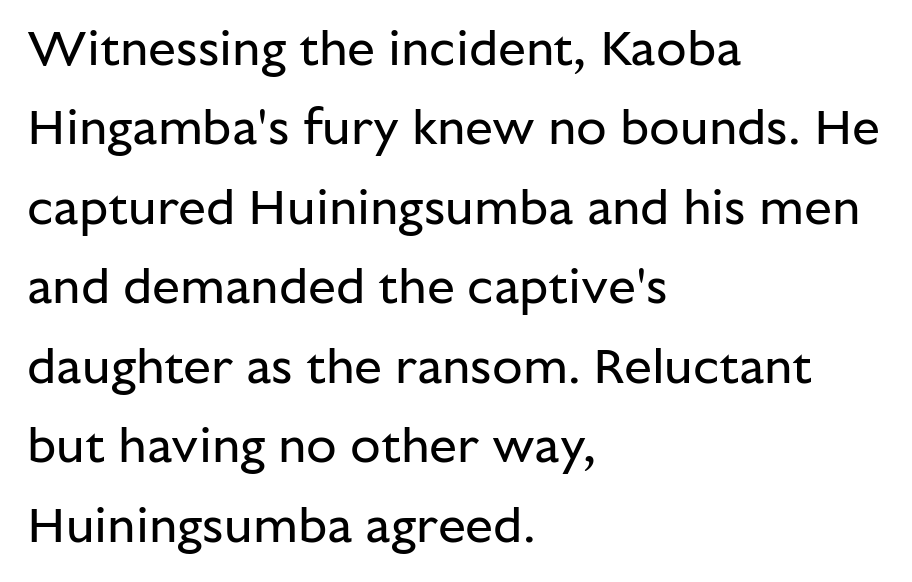
The image shows 50 px regular-weight sans-serif type, upright; set left-aligned, normal line spacing (1.59x), normal letter spacing, not underlined; low stroke contrast and a medium x-height.
